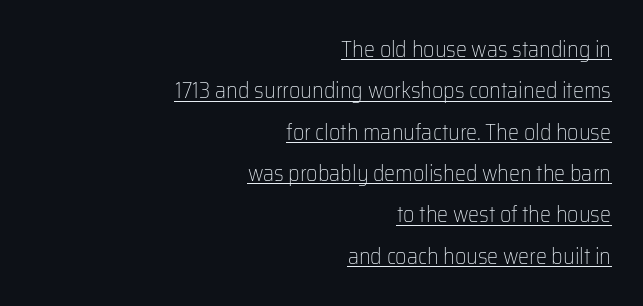
A flush-right, rag-left setting is used for this passage. Underlined type. A quiet, ordinary-to-light weight characterises the typeface. Letter spacing: default. It's the straight-up-and-down kind of type.
